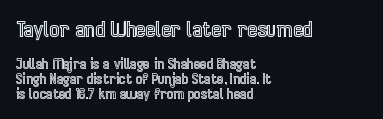
{"italic": "no", "underline": "no", "align": "left", "line_spacing": "tight", "line_spacing_ratio": 1.06, "letter_spacing": "normal", "letter_spacing_em": 0.0, "larger_block": "first", "size_ratio": 1.5, "glyph_px": 21}
